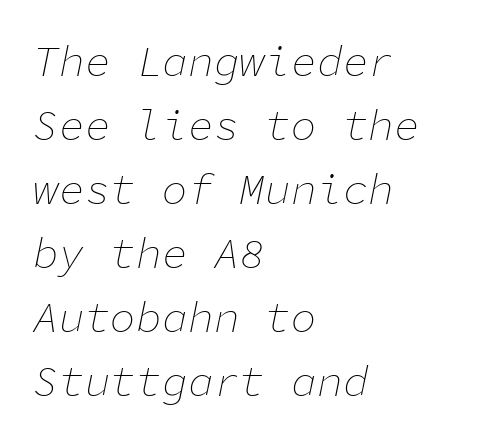
The image shows 43 px thin type, italic (leaning right), monospaced; set left-aligned, normal line spacing (1.49x), normal letter spacing, not underlined; low stroke contrast and a medium x-height.
